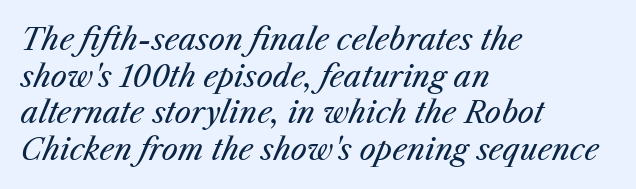
Q: Is the text bold? A: No.
Q: Is the text italic (slanted)? A: Yes, it leans right by about 25 degrees.
Q: Is the text underlined? A: No.
Q: How is the paragraph aligned? A: Left-aligned.
Q: Is the spacing between letters normal or unusually wide? A: Normal.
Q: Is the spacing between lines tight, normal or loose? A: Normal.
Q: Width (condensed, normal, or wide)? A: Normal.
Q: Stroke contrast? A: Medium.
Q: x-height? A: Medium.
Q: Monospaced? A: No.
